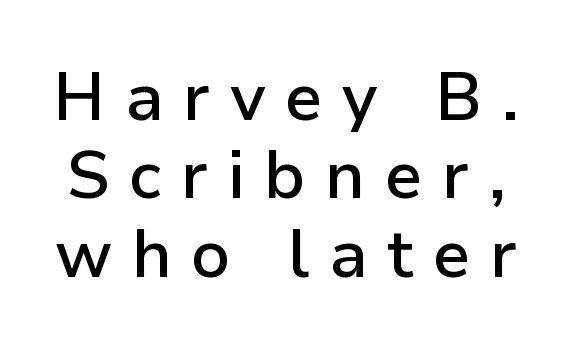
Are there feet on the stems? There aren't — it's a sans. This is the regular roman posture of the typeface. The gaps between neighbouring characters are conspicuously large. Glance below the letters and you will spot only blank space.
